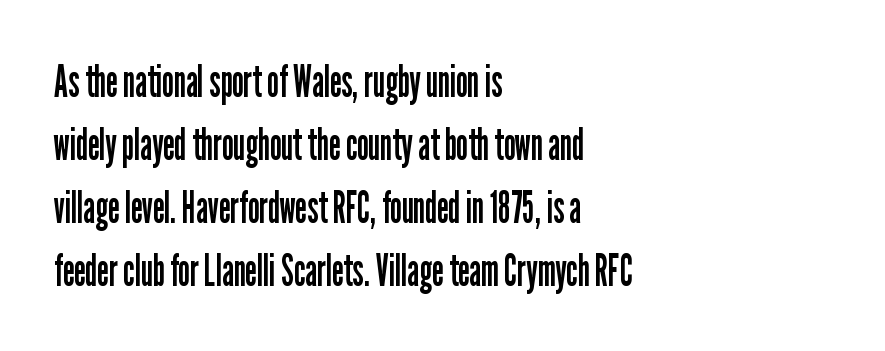
Q: Is the text bold? A: No.
Q: Is the text italic (slanted)? A: No, it is upright.
Q: Is the typeface a serif or a sans-serif typeface? A: Sans-serif.
Q: Is the text underlined? A: No.
Q: How is the paragraph aligned? A: Left-aligned.
Q: Is the spacing between letters normal or unusually wide? A: Normal.
Q: Is the spacing between lines tight, normal or loose? A: Normal.
Q: Width (condensed, normal, or wide)? A: Condensed.
Q: Stroke contrast? A: Low.
Q: x-height? A: Medium.
Q: Monospaced? A: No.
